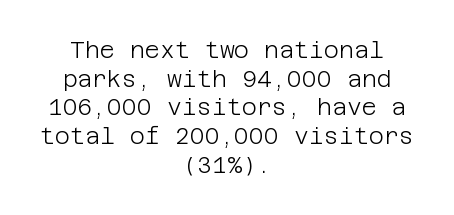
Q: Is the text bold? A: No.
Q: Is the text italic (slanted)? A: No, it is upright.
Q: Is the text underlined? A: No.
Q: How is the paragraph aligned? A: Centered.
Q: Is the spacing between letters normal or unusually wide? A: Normal.
Q: Is the spacing between lines tight, normal or loose? A: Normal.
